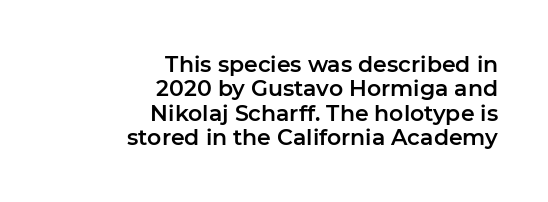
Q: Is the text italic (slanted)? A: No, it is upright.
Q: Is the text underlined? A: No.
Q: How is the paragraph aligned? A: Right-aligned.
Q: Is the spacing between letters normal or unusually wide? A: Normal.
Q: Is the spacing between lines tight, normal or loose? A: Tight.
